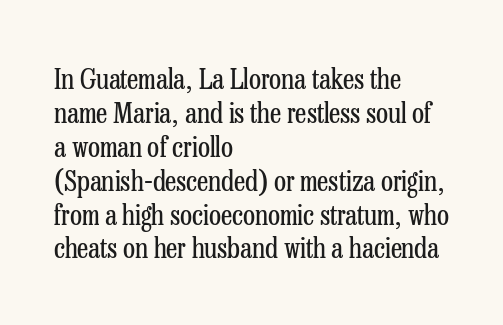
Does the lettering tilt? It doesn't — this is upright. These lines are rendered in a variable-pitch font. The passage is arranged the way most books set body copy — flush left. I'd call this a serif setting — the letters wear small feet. Caption: standard tracking, unaltered.
